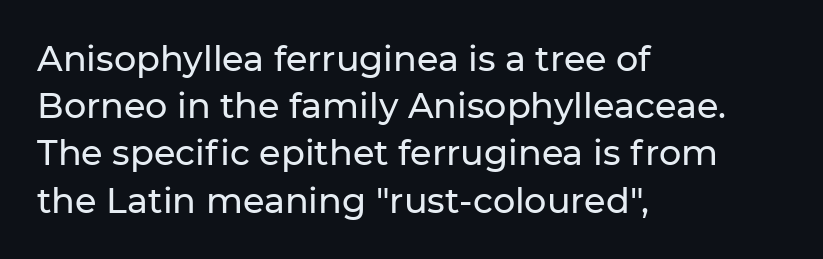
Italic? Not at all — the glyphs are vertical. Line beginnings align vertically; line endings do not. The face used here is a sans, in the tradition of grotesques and geometrics. These lines are rendered in a variable-pitch font.
